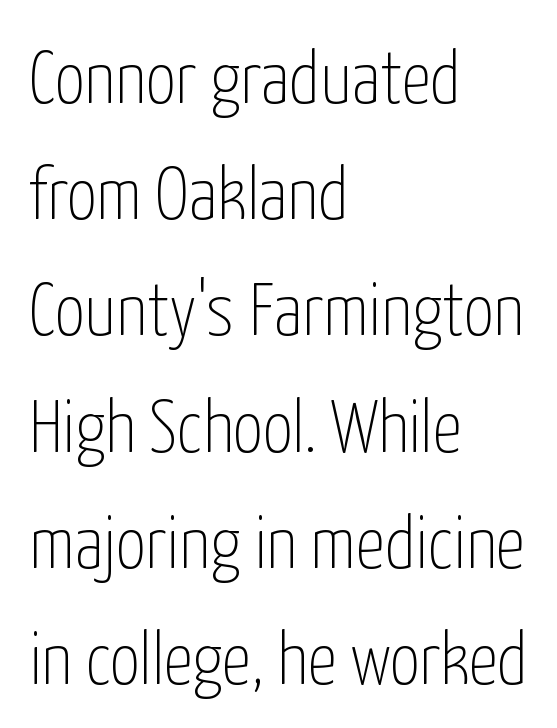
Q: Is the text bold? A: No.
Q: Is the text italic (slanted)? A: No, it is upright.
Q: Is the typeface a serif or a sans-serif typeface? A: Sans-serif.
Q: Is the text underlined? A: No.
Q: How is the paragraph aligned? A: Left-aligned.
Q: Is the spacing between letters normal or unusually wide? A: Normal.
Q: Is the spacing between lines tight, normal or loose? A: Normal.
Q: Width (condensed, normal, or wide)? A: Condensed.
Q: Stroke contrast? A: Low.
Q: x-height? A: Medium.
Q: Monospaced? A: No.
